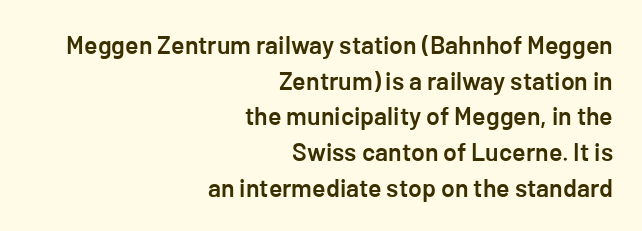
{"italic": "no", "bold": "semi", "underline": "no", "align": "right", "line_spacing": "normal", "line_spacing_ratio": 1.43, "letter_spacing": "normal", "letter_spacing_em": 0.0, "glyph_px": 25}
